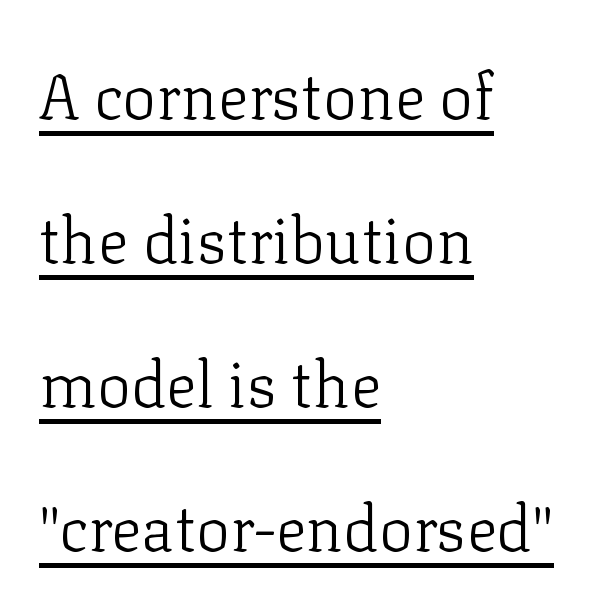
Q: Is the text bold? A: No.
Q: Is the text italic (slanted)? A: No, it is upright.
Q: Is the typeface a serif or a sans-serif typeface? A: Serif.
Q: Is the text underlined? A: Yes.
Q: How is the paragraph aligned? A: Left-aligned.
Q: Is the spacing between letters normal or unusually wide? A: Normal.
Q: Is the spacing between lines tight, normal or loose? A: Loose.
Q: Width (condensed, normal, or wide)? A: Normal.
Q: Stroke contrast? A: Low.
Q: x-height? A: Medium.
Q: Monospaced? A: No.
